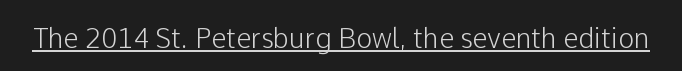
The image shows 27 px text type, upright; set normal letter spacing, underlined.
